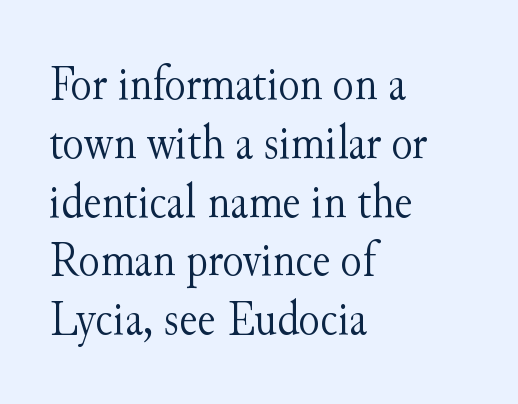
The image shows 49 px light serif type, upright; set left-aligned, line spacing 1.2x, normal letter spacing, not underlined; medium stroke contrast and a small x-height.
